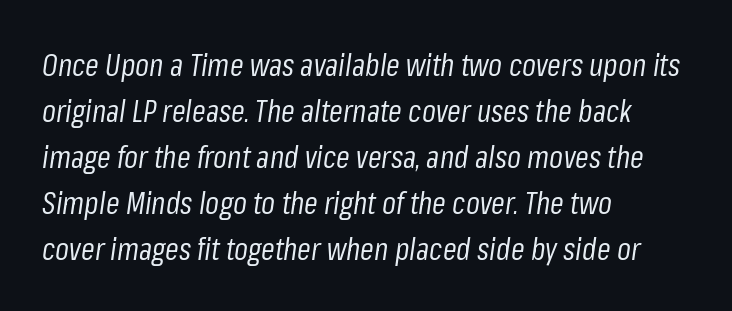
The passage shown leans; its letterforms are oblique. Unmarked baselines from the first word to the last. The passage shown stacks its lines at a standard gap. There is no visible air inserted between adjacent glyphs.
